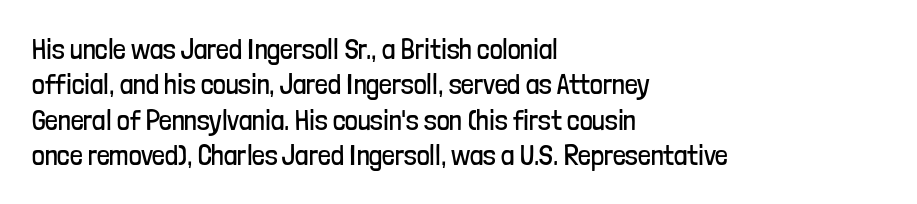
The words here are not underlined. Nothing sits at the stroke ends, so this counts as sans-serif. Caption: multi-line text, flush left, ragged right. This sample keeps an unexceptional amount of space between lines. Nothing heavy about these letters — not bold at all. Nobody touched the tracking dial on this one.
